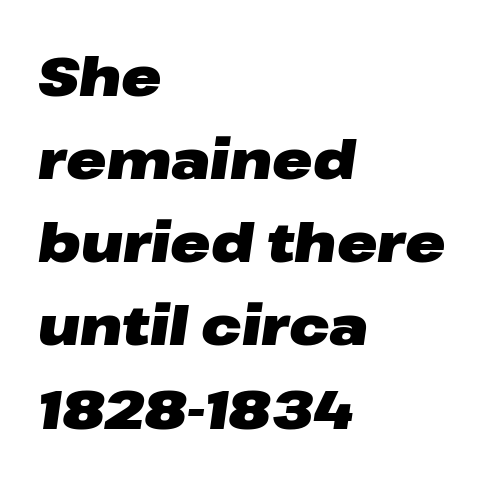
Bare-footed words on every line. Leading: standard. Note the varied advance widths — an 'i' is clearly narrower than an 'm'. Pretty heavy lettering here — definitely bold.
